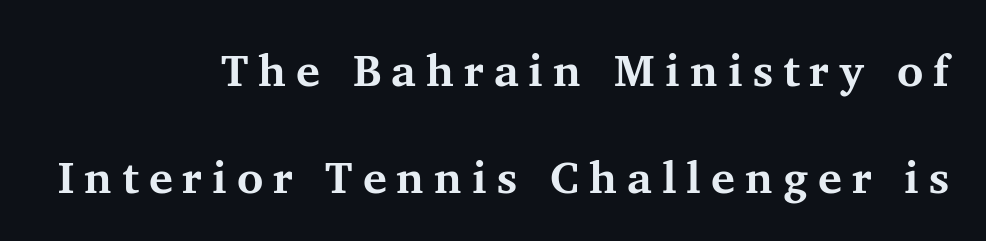
{"serif": "yes", "italic": "no", "bold": "yes", "weight": "bold", "width": "normal", "stroke_contrast": "medium", "x_height": "medium", "monospaced": "no", "underline": "no", "align": "right", "line_spacing": "loose", "line_spacing_ratio": 2.37, "letter_spacing": "wide", "letter_spacing_em": 0.22, "glyph_px": 45}
